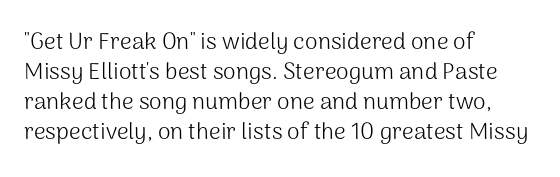
Teacher's note: observe the even left margin — that is flush-left alignment. Does extra space separate the letters? No, they use regular spacing. In terms of posture, this sample is upright. The glyphs are unaccompanied by any horizontal stroke below them. The lines sit at an ordinary, default distance from one another.
